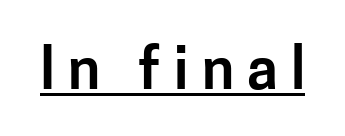
Honestly, the letter spacing is so wide it's the main thing you notice. The rendered words wear a rule along their underside. Varying glyph widths throughout — classic text-font behaviour. Look at the bottom of the vertical strokes: they stop flat, with no serifs.
